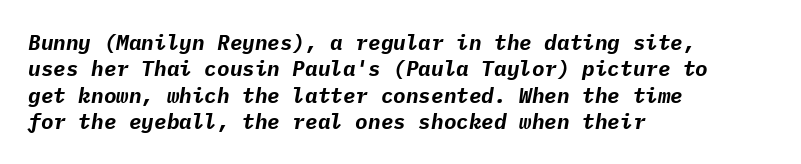
The rendering uses a bold face; every stroke is thick and dark. The line-height multiplier appears to be the usual default. Reading down the block, your eye returns to a fixed left position each line. The baseline area is clear.
